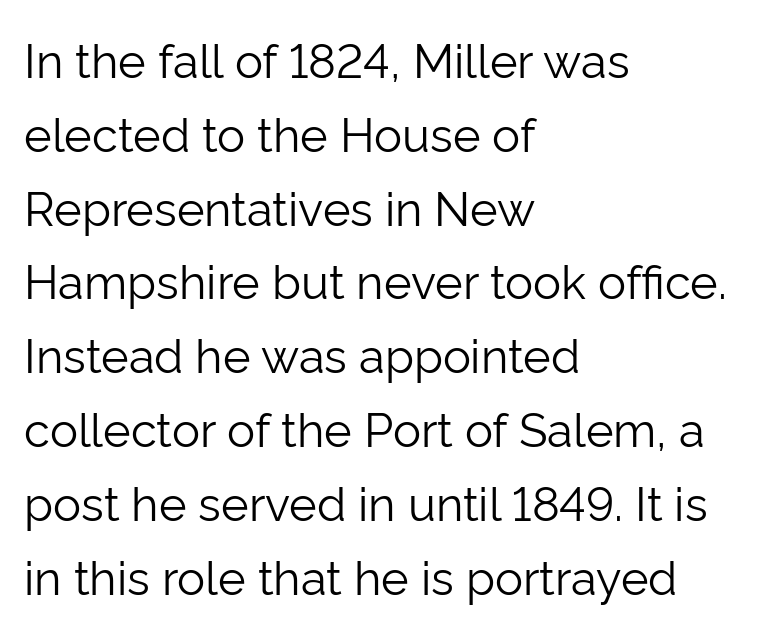
The image shows 47 px light sans-serif type, upright; set left-aligned, normal line spacing (1.57x), normal letter spacing, not underlined; low stroke contrast and a medium x-height.
